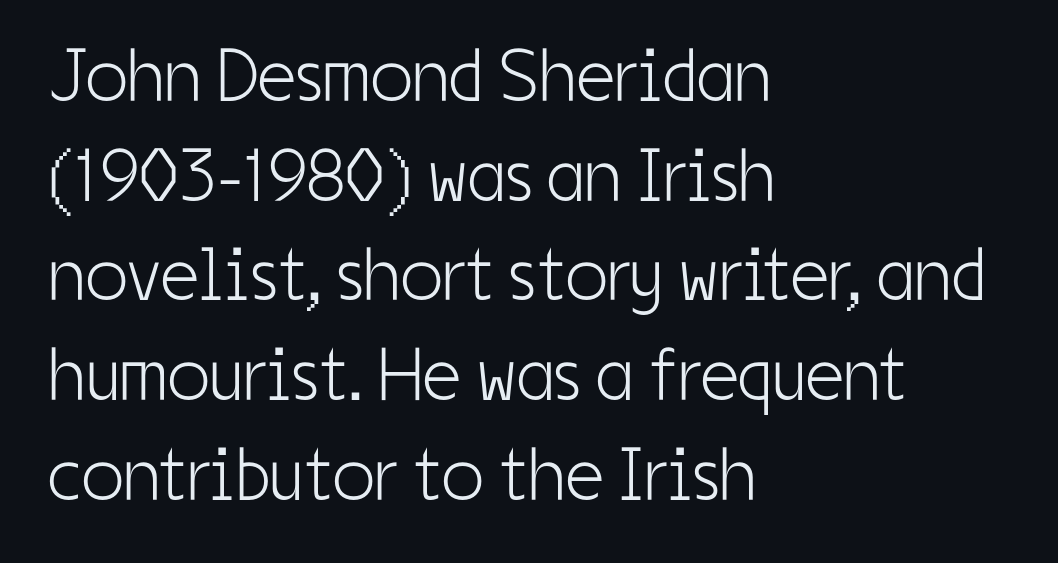
{"serif": "no", "italic": "no", "bold": "no", "weight": "light", "width": "condensed", "stroke_contrast": "low", "x_height": "medium", "monospaced": "no", "underline": "no", "align": "left", "line_spacing": "normal", "line_spacing_ratio": 1.33, "letter_spacing": "normal", "letter_spacing_em": 0.0, "glyph_px": 75}
